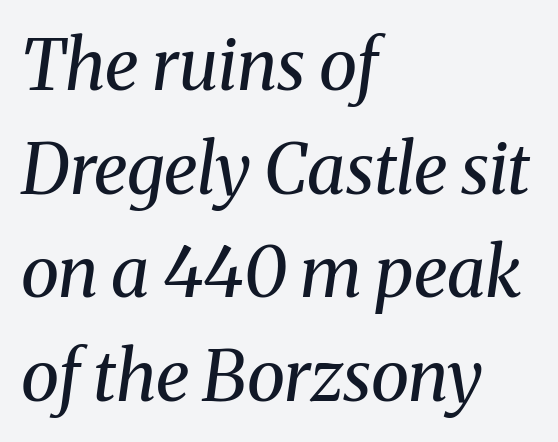
The image shows 70 px regular-weight serif type, italic (leaning right); set left-aligned, normal line spacing (1.48x), normal letter spacing, not underlined; medium stroke contrast and a medium x-height.
